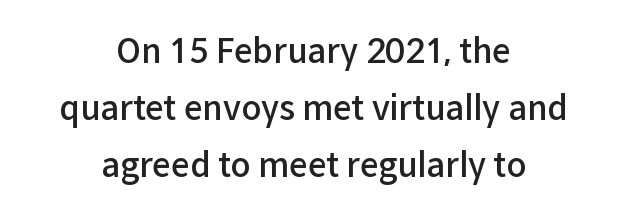
Proportional: the letters do not fall into vertical columns. What kind of face is this? One without serifs — a sans. Tracking here is standard; glyphs follow each other at the usual distance. Reading down the block, each line starts at a different indent, mirrored at its end.
